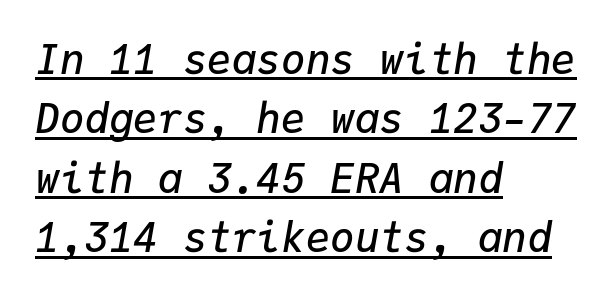
Q: Is the text bold? A: Semi-bold.
Q: Is the text italic (slanted)? A: Yes, it leans right by about 9 degrees.
Q: Is the text underlined? A: Yes.
Q: How is the paragraph aligned? A: Left-aligned.
Q: Is the spacing between letters normal or unusually wide? A: Normal.
Q: Is the spacing between lines tight, normal or loose? A: Normal.
Q: Width (condensed, normal, or wide)? A: Normal.
Q: Stroke contrast? A: Low.
Q: x-height? A: Medium.
Q: Monospaced? A: Yes.
